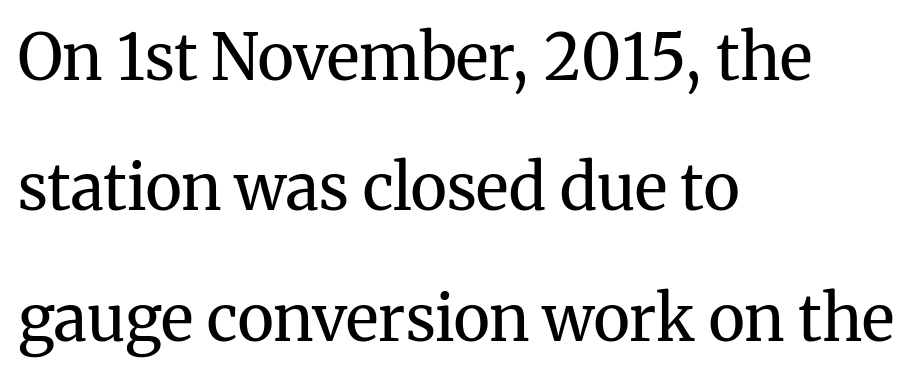
Q: Is the text bold? A: No.
Q: Is the text italic (slanted)? A: No, it is upright.
Q: Is the typeface a serif or a sans-serif typeface? A: Serif.
Q: Is the text underlined? A: No.
Q: How is the paragraph aligned? A: Left-aligned.
Q: Is the spacing between letters normal or unusually wide? A: Normal.
Q: Is the spacing between lines tight, normal or loose? A: Loose.
Q: Width (condensed, normal, or wide)? A: Normal.
Q: Stroke contrast? A: Medium.
Q: x-height? A: Medium.
Q: Monospaced? A: No.
